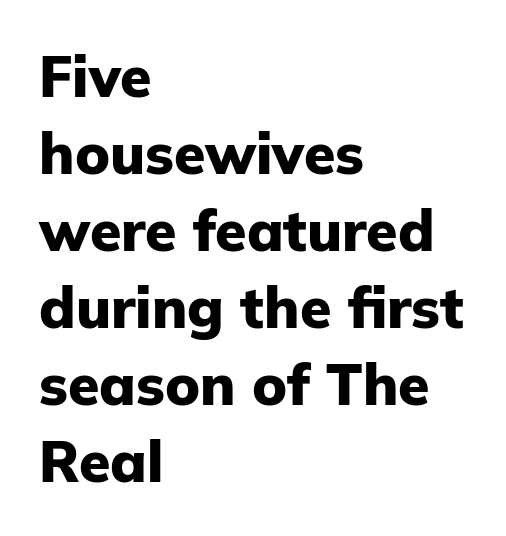
{"serif": "no", "italic": "no", "bold": "yes", "weight": "heavy", "width": "normal", "stroke_contrast": "low", "x_height": "medium", "monospaced": "no", "underline": "no", "align": "left", "line_spacing": "normal", "line_spacing_ratio": 1.35, "letter_spacing": "normal", "letter_spacing_em": 0.0, "glyph_px": 57}
